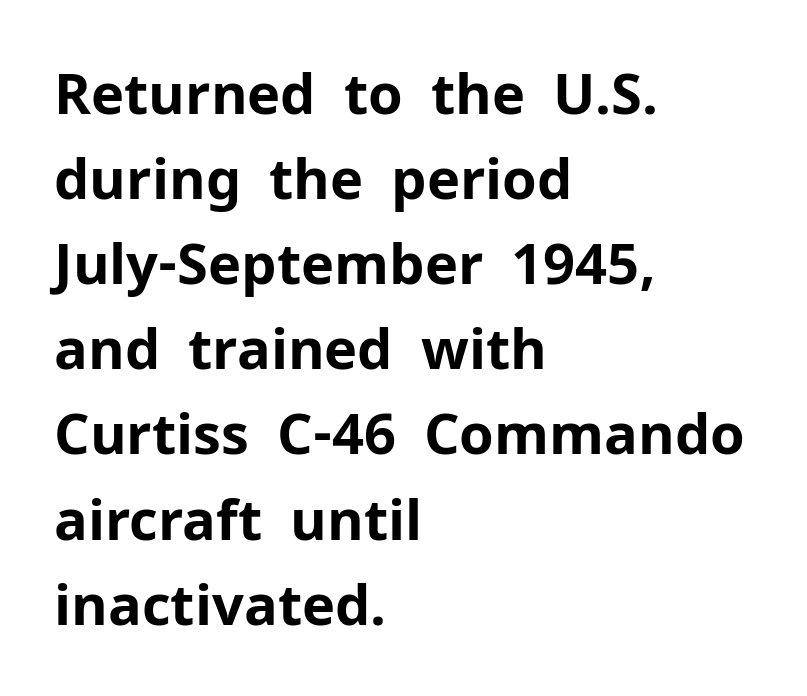
{"serif": "no", "italic": "no", "bold": "yes", "weight": "bold", "width": "normal", "stroke_contrast": "low", "x_height": "medium", "monospaced": "no", "underline": "no", "align": "left", "line_spacing": "normal", "line_spacing_ratio": 1.52, "letter_spacing": "normal", "letter_spacing_em": 0.0, "glyph_px": 56}
